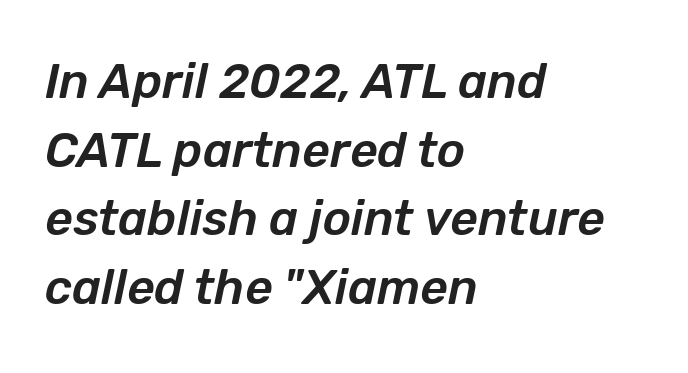
Caption: standard tracking, unaltered. Here the designer chose a conventional face with non-uniform glyph widths. This rendering uses left alignment, leaving the right contour irregular. Posture: slanted. Reading down the column, the eye jumps a familiar distance to each next line. Words float on clear page, feet unadorned.
